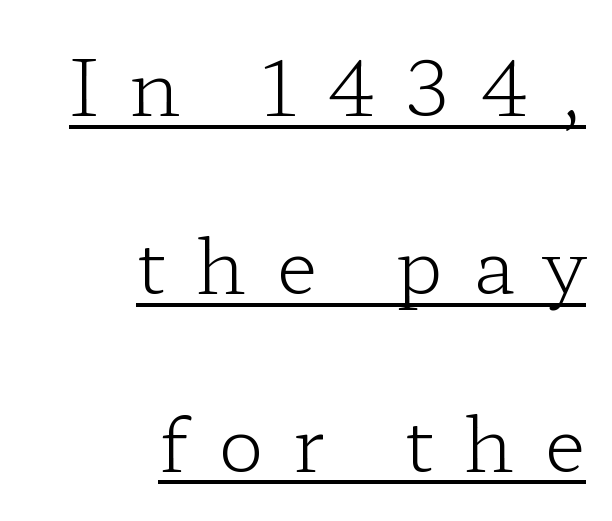
Serifs: yes, visible at the terminals of the letterforms. Casual observation: everything's shoved over to the right. Is the type heavy? It reads as light-to-regular instead. Here the glyphs are tracked loosely, breaking word shapes into spaced letters.
